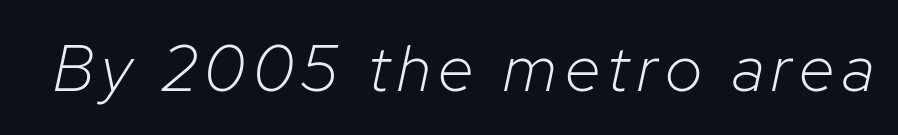
{"italic": "yes", "lean": "right", "slant_degrees": 12, "bold": "no", "weight": "light", "width": "normal", "stroke_contrast": "low", "x_height": "medium", "monospaced": "no", "underline": "no", "glyph_px": 65}
